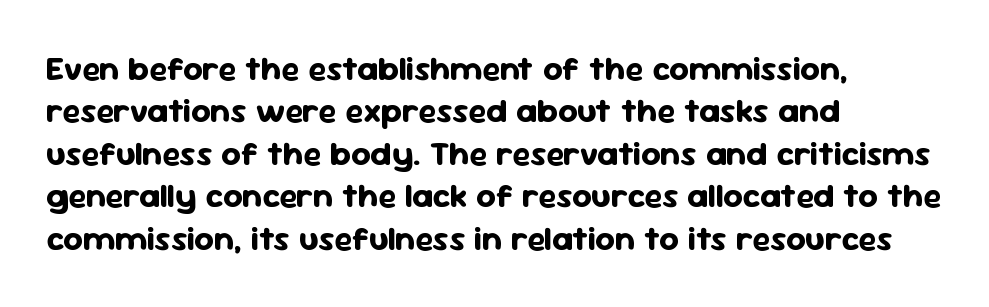
In terms of leading, this rendering sits right in the middle. Each line starts at the same left margin while the right side varies. This is the regular roman posture of the typeface. This is heavy type, rendered in bold. Unmarked baselines from the first word to the last.
